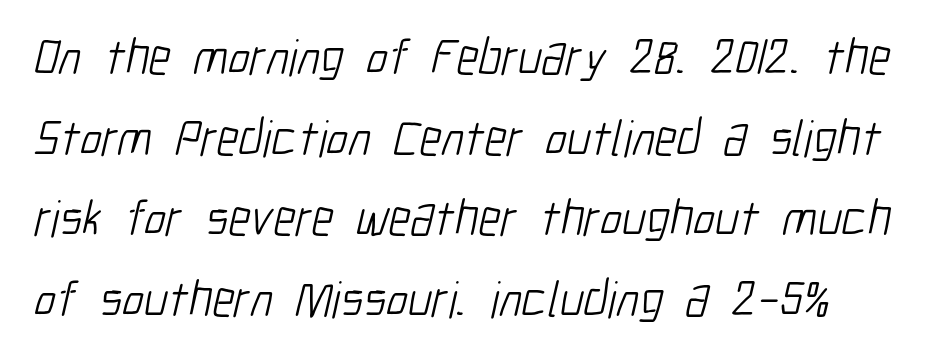
The passage shown is not underscored anywhere. The type is set solid horizontally, with unmodified tracking. Do the characters align in a grid? No, the font is proportional. Interline gaps are of average width in this sample. The characters are drawn with everyday or finer stroke widths. I'd call this a sans setting — the letters go barefoot.
